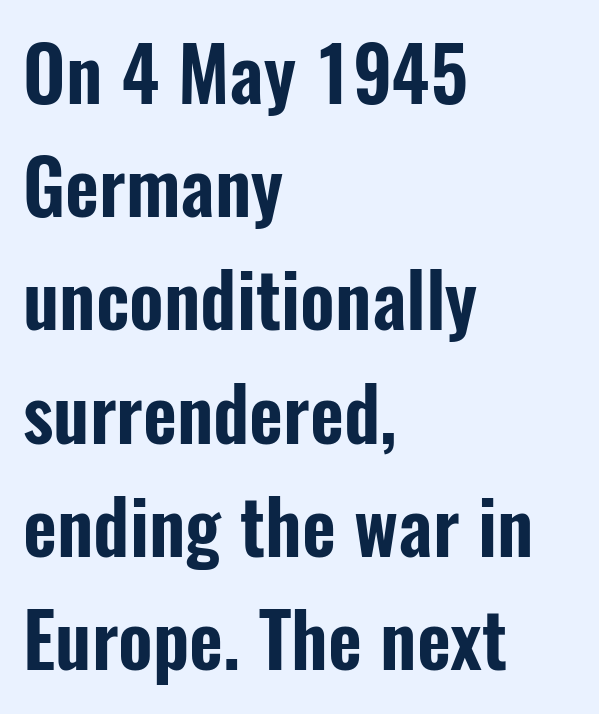
Q: Is the text italic (slanted)? A: No, it is upright.
Q: Is the typeface a serif or a sans-serif typeface? A: Sans-serif.
Q: Is the text underlined? A: No.
Q: How is the paragraph aligned? A: Left-aligned.
Q: Is the spacing between letters normal or unusually wide? A: Normal.
Q: Is the spacing between lines tight, normal or loose? A: Normal.
Q: Width (condensed, normal, or wide)? A: Condensed.
Q: Stroke contrast? A: Low.
Q: x-height? A: Medium.
Q: Monospaced? A: No.
